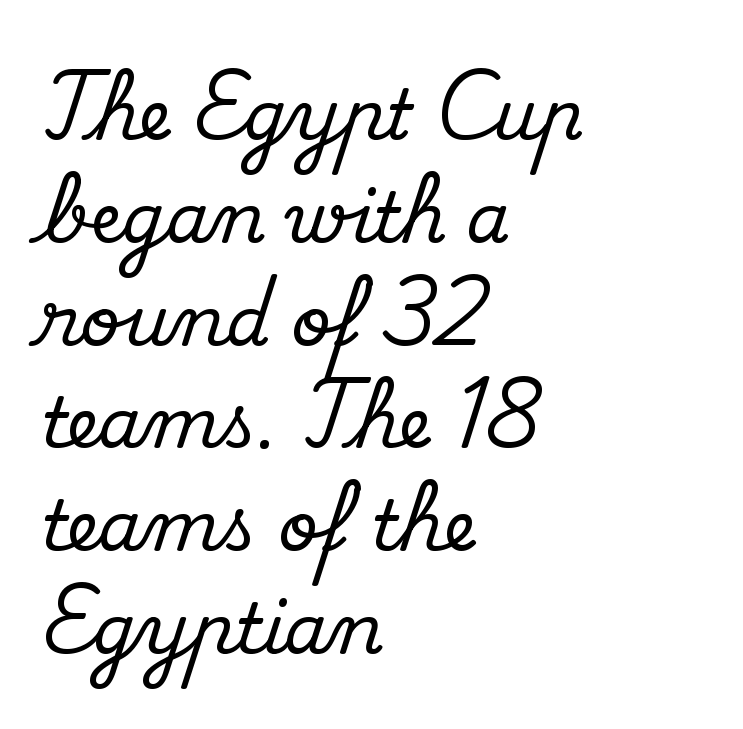
{"serif": "yes", "width": "normal", "stroke_contrast": "medium", "x_height": "small", "monospaced": "no", "underline": "no", "align": "left", "line_spacing": "normal", "line_spacing_ratio": 1.49, "letter_spacing": "normal", "letter_spacing_em": 0.0, "glyph_px": 69}
